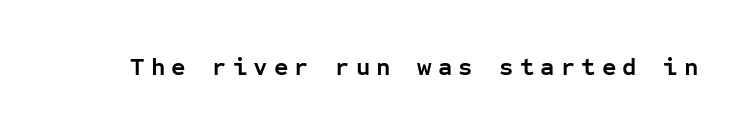
In terms of letterspacing, this is a distinctly airy, spread setting. Heft: maximum for text — a bold. The zone under the glyphs is completely vacant. The axis of the letterforms is exactly vertical.
